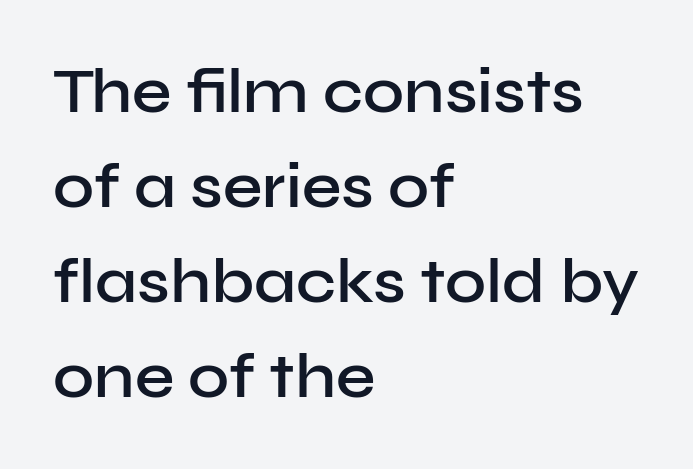
{"serif": "no", "italic": "no", "bold": "semi", "weight": "semibold", "width": "normal", "stroke_contrast": "low", "x_height": "medium", "monospaced": "no", "underline": "no", "align": "left", "line_spacing": "normal", "line_spacing_ratio": 1.51, "letter_spacing": "normal", "letter_spacing_em": 0.0, "glyph_px": 63}
